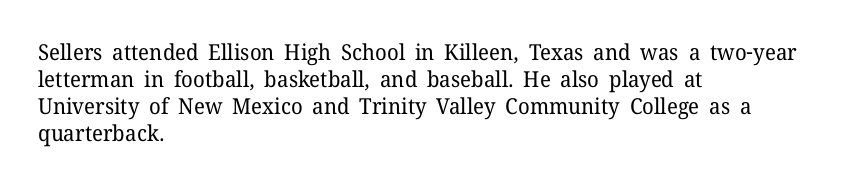
The image shows 22 px text type, upright; set left-aligned, line spacing 1.23x, normal letter spacing, not underlined.
